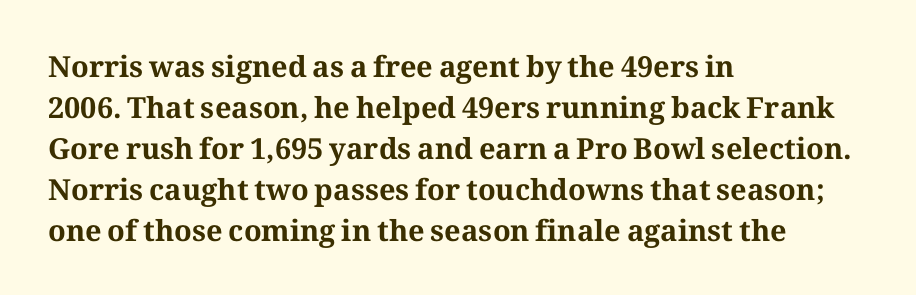
{"serif": "yes", "italic": "no", "bold": "yes", "weight": "bold", "width": "normal", "stroke_contrast": "medium", "x_height": "medium", "monospaced": "no", "underline": "no", "align": "left", "line_spacing": "normal", "line_spacing_ratio": 1.41, "letter_spacing": "normal", "letter_spacing_em": 0.0, "glyph_px": 29}
